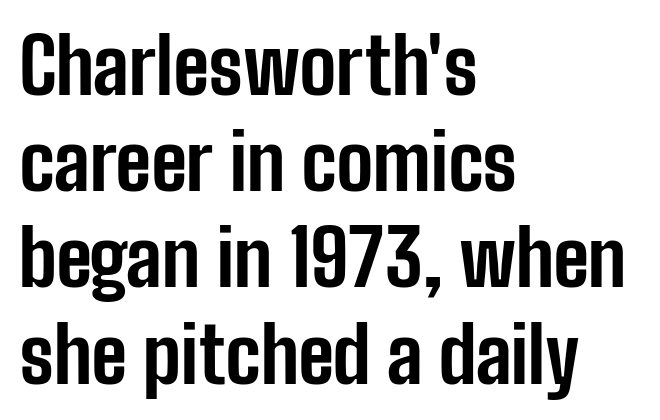
{"serif": "no", "italic": "no", "bold": "yes", "weight": "bold", "width": "condensed", "stroke_contrast": "low", "x_height": "medium", "monospaced": "no", "underline": "no", "align": "left", "line_spacing": "normal", "line_spacing_ratio": 1.25, "letter_spacing": "normal", "letter_spacing_em": 0.0, "glyph_px": 77}
